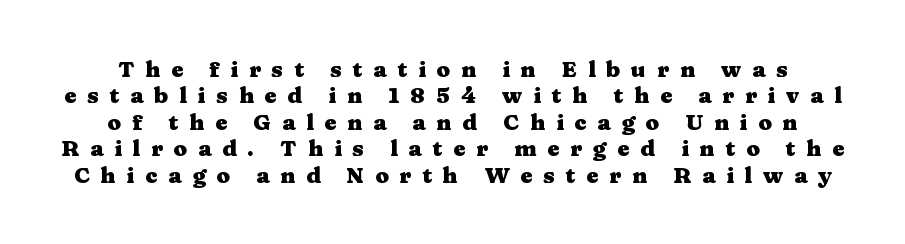
{"italic": "no", "bold": "yes", "underline": "no", "line_spacing_ratio": 1.2, "letter_spacing": "wide", "letter_spacing_em": 0.49, "glyph_px": 22}
